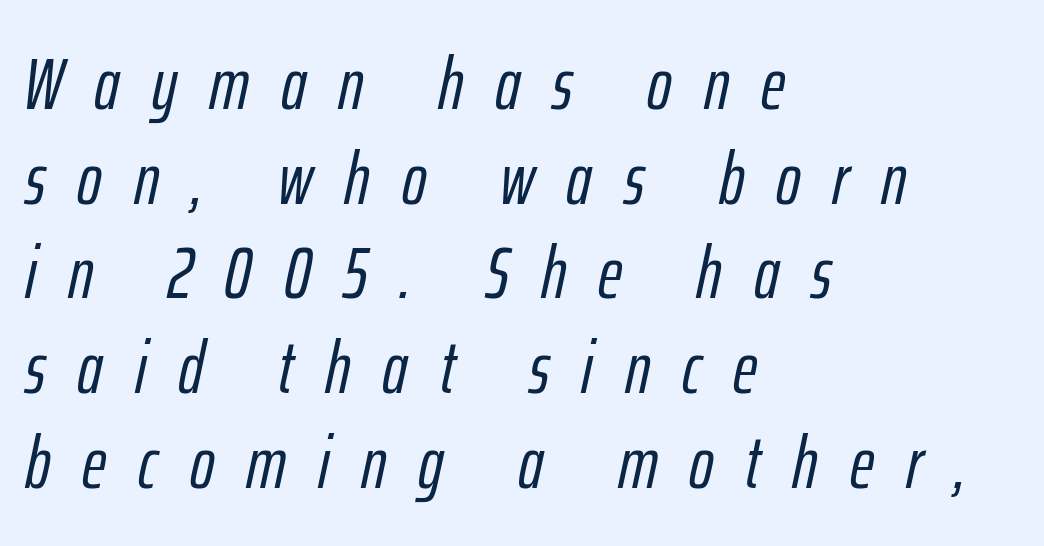
The image shows 74 px condensed type, italic (leaning right); set left-aligned, normal line spacing (1.28x), unusually wide letter spacing (+0.43 em), not underlined; low stroke contrast and a medium x-height.
